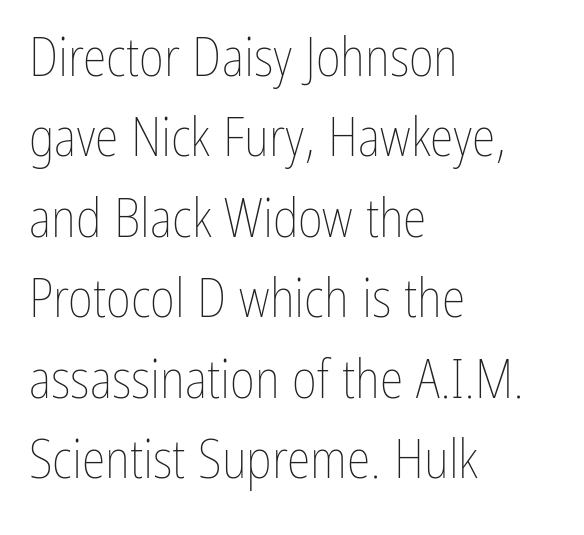
It's the straight-up-and-down kind of type. The strokes carry an ordinary text weight at most. Evenly set lines give the paragraph a standard silhouette. The foot of each line stays bare and open.
